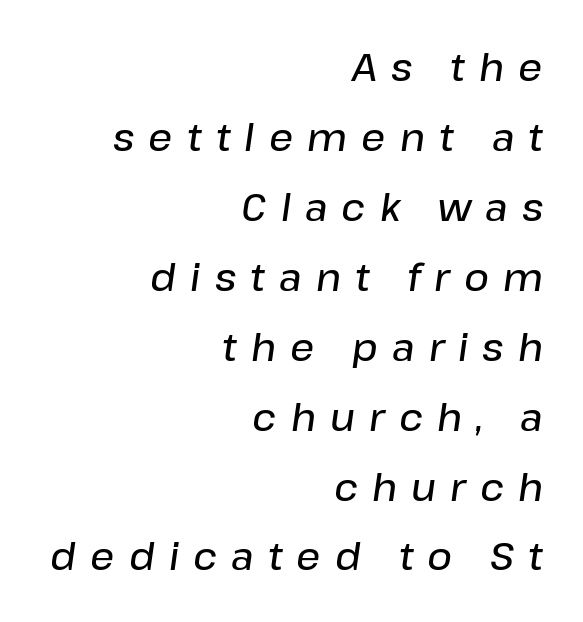
The letters advance in unequal steps, a hallmark of proportional type. The text carries the slant typical of an italic or oblique font. The lines in this sample share a right terminus and differ only in where they begin. The foot of each line stays bare and open. Here the glyphs are tracked loosely, breaking word shapes into spaced letters. The glyphs have the mass of a demibold cut, below bold.
